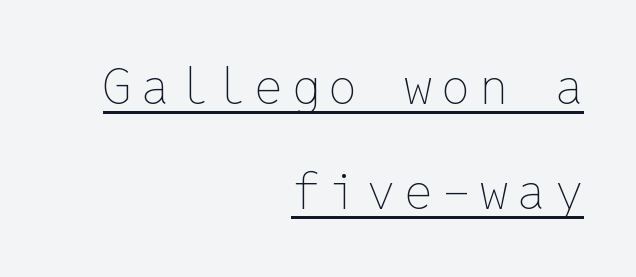
The line-height multiplier appears high, well above default. Think of a typewriter: that constant character pitch is what you see here. Do the letters lean? They stand straight. Like a heading marked for emphasis, these lines bear an underscore. Unbolded letterforms with no extra heft.
